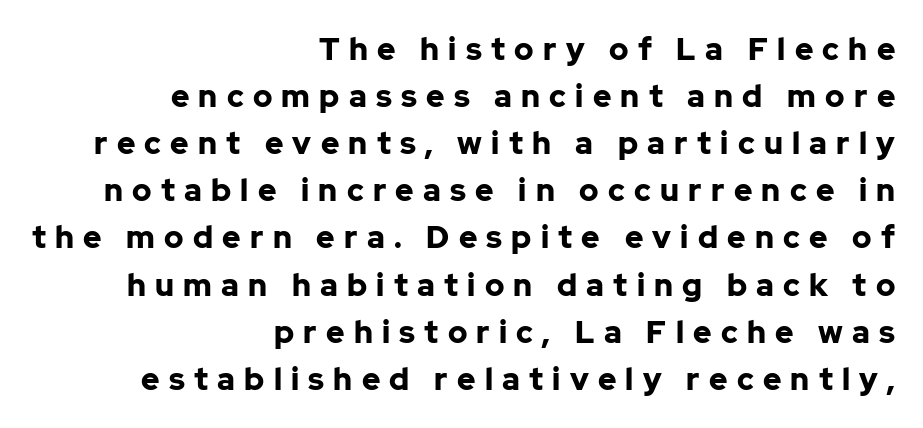
Q: Is the text bold? A: Yes.
Q: Is the text italic (slanted)? A: No, it is upright.
Q: Is the typeface a serif or a sans-serif typeface? A: Sans-serif.
Q: Is the text underlined? A: No.
Q: How is the paragraph aligned? A: Right-aligned.
Q: Is the spacing between letters normal or unusually wide? A: Unusually wide.
Q: Is the spacing between lines tight, normal or loose? A: Normal.
Q: Width (condensed, normal, or wide)? A: Normal.
Q: Stroke contrast? A: Low.
Q: x-height? A: Medium.
Q: Monospaced? A: No.
